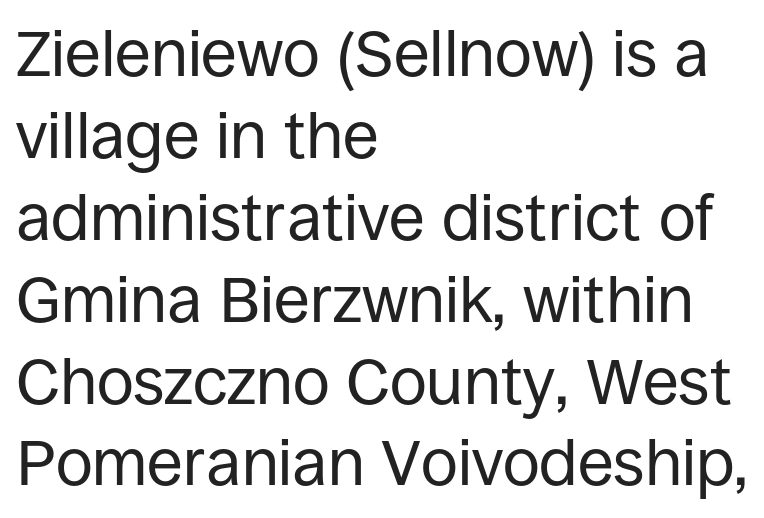
Normally led — the rows are evenly, conventionally spaced. If you drew a ruler down the left edge, every line would touch it. These lines keep a tight, regular rhythm from letter to letter. Stem width sits at or under what a default text font uses. No word sits above an underline. Do the characters align in a grid? No, the font is proportional.
